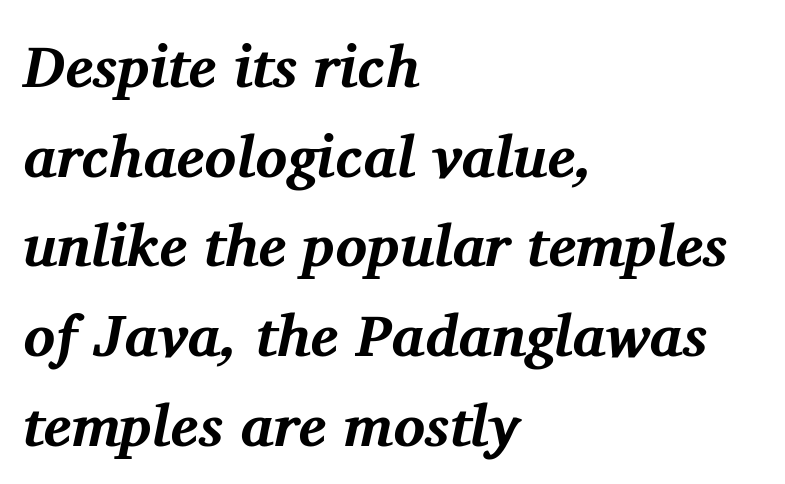
{"serif": "yes", "italic": "yes", "lean": "right", "slant_degrees": 11, "bold": "yes", "weight": "bold", "width": "normal", "stroke_contrast": "medium", "x_height": "medium", "monospaced": "no", "underline": "no", "align": "left", "line_spacing": "normal", "line_spacing_ratio": 1.52, "letter_spacing": "normal", "letter_spacing_em": 0.0, "glyph_px": 59}
